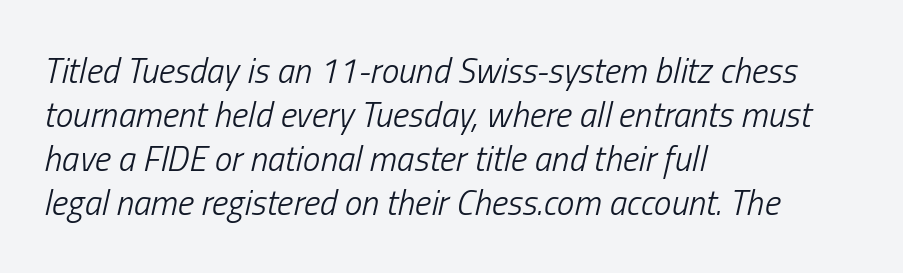
The letters advance in unequal steps, a hallmark of proportional type. In terms of letterspacing, this is plain default setting. In terms of leading, this rendering sits right in the middle. No letter is thick-stroked: the sample isn't bold.
